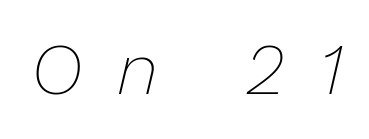
The image shows 72 px thin type, italic (leaning right); set unusually wide letter spacing (+0.47 em), not underlined; low stroke contrast and a medium x-height.
